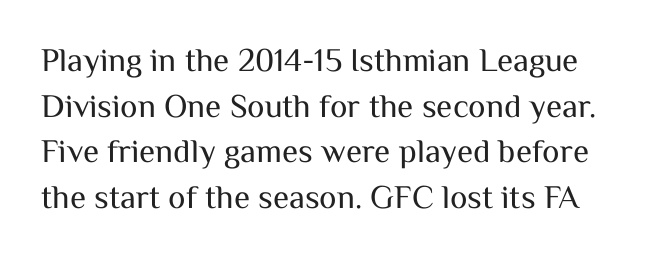
The image shows 33 px regular-weight sans-serif type, upright; set normal line spacing (1.38x), normal letter spacing, not underlined; medium stroke contrast and a medium x-height.
